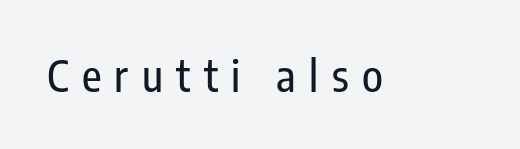
{"serif": "no", "italic": "no", "width": "condensed", "stroke_contrast": "low", "x_height": "medium", "monospaced": "no", "underline": "no", "letter_spacing": "wide", "letter_spacing_em": 0.31, "glyph_px": 43}
